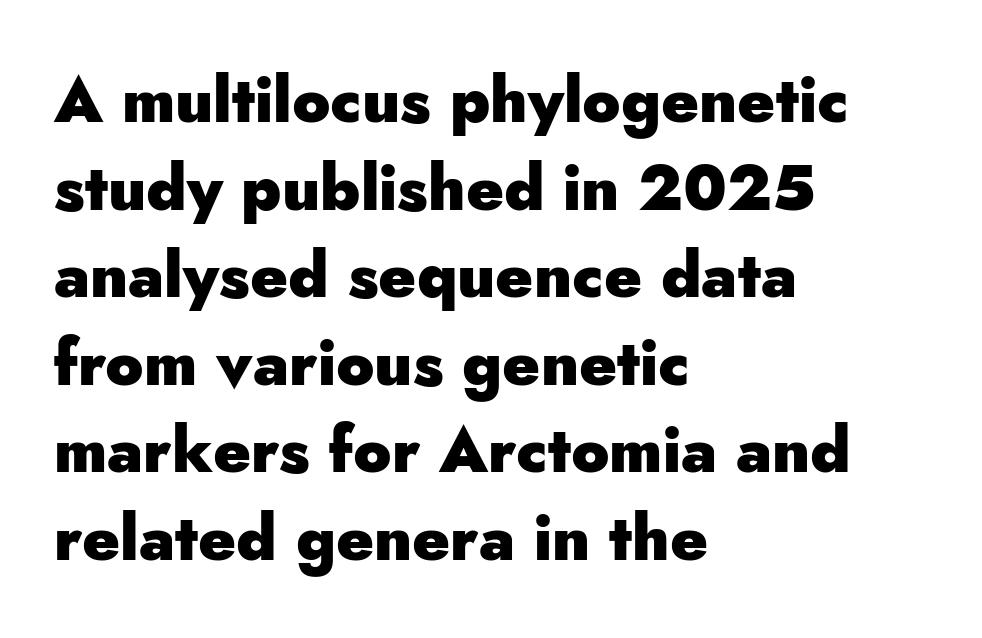
Thick stems and heavy bowls — unmistakably bold. The area under the type is left untouched. Look at the bottom of the vertical strokes: they stop flat, with no serifs. Nobody touched the tracking dial on this one.
